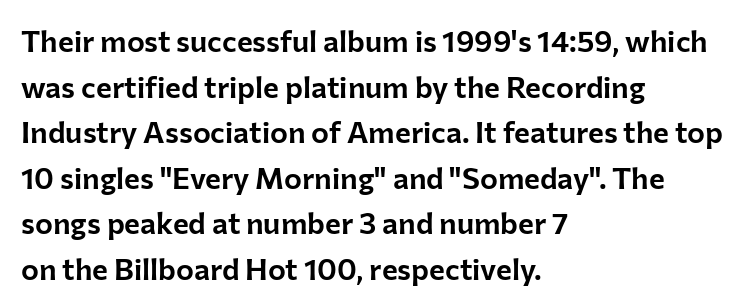
Line beginnings align vertically; line endings do not. The face used here is proportionally spaced, like ordinary book or web type. A normal amount of white space separates one row of letters from the next. Clear beneath every line of the passage. Students, note that the glyphs here touch the page at normal intervals. Font category for this specimen: sans-serif.
